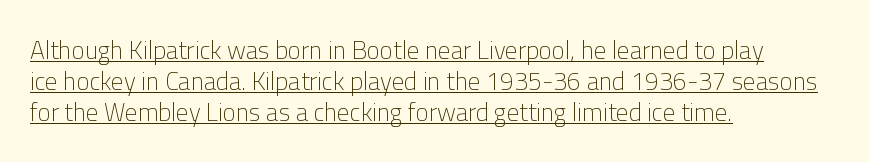
This sample carries an underscore along the baseline area. Teacher's note: observe the even left margin — that is flush-left alignment. The rows are spaced the way most documents space them. Every stem runs plumb, perpendicular to the baseline. Honestly, the letter spacing is just normal — you wouldn't notice it.
